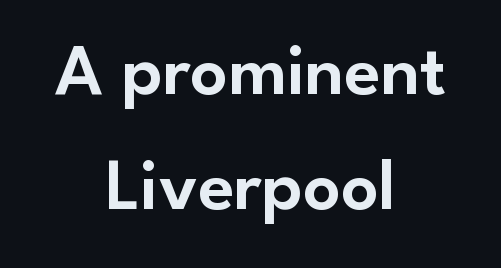
Q: Is the text italic (slanted)? A: No, it is upright.
Q: Is the typeface a serif or a sans-serif typeface? A: Sans-serif.
Q: Is the text underlined? A: No.
Q: How is the paragraph aligned? A: Centered.
Q: Is the spacing between letters normal or unusually wide? A: Normal.
Q: Is the spacing between lines tight, normal or loose? A: Normal.
Q: Width (condensed, normal, or wide)? A: Normal.
Q: Stroke contrast? A: Low.
Q: x-height? A: Small.
Q: Monospaced? A: No.
